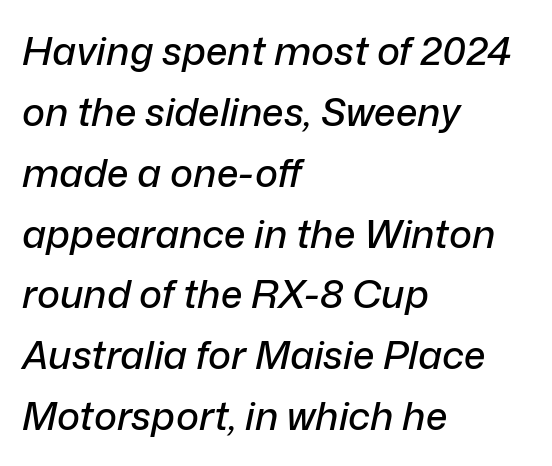
Slanted lettering throughout. The rows are spaced the way most documents space them. Varying glyph widths throughout — classic text-font behaviour. The lines in this sample share a left origin and differ only in where they stop. Nobody drew a line under any word here. What stands out about the letter spacing? Nothing — it is the standard amount.
